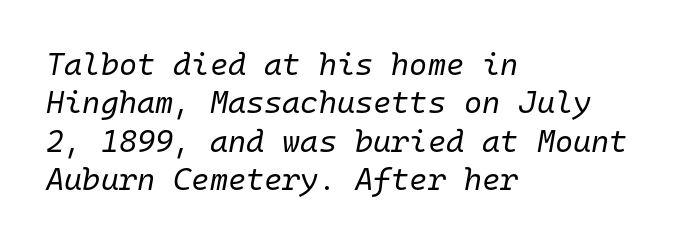
This sample is left-justified, so line endings fall wherever the words run out. Designer's note — italics engaged. The letters look calm and open, with moderate or lighter stems. Nobody touched the tracking dial on this one. Think of a typewriter: that constant character pitch is what you see here.
